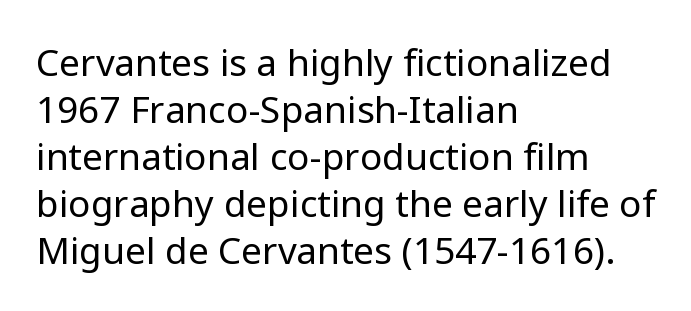
The passage shown is typed in a proportional face where columns would drift. Notice how the stems are strictly vertical — no italics here. The foot of each line stays bare and open. The font is comparable to plain body text, perhaps lighter.
